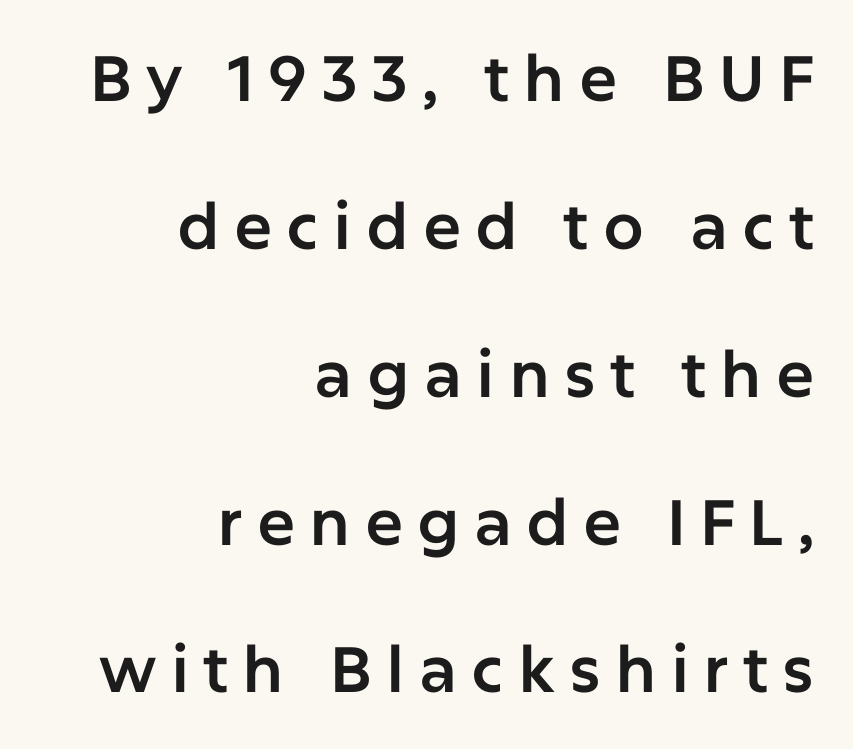
{"serif": "no", "italic": "no", "width": "normal", "stroke_contrast": "low", "x_height": "medium", "monospaced": "no", "underline": "no", "align": "right", "line_spacing": "loose", "line_spacing_ratio": 2.31, "letter_spacing": "wide", "letter_spacing_em": 0.22, "glyph_px": 64}
